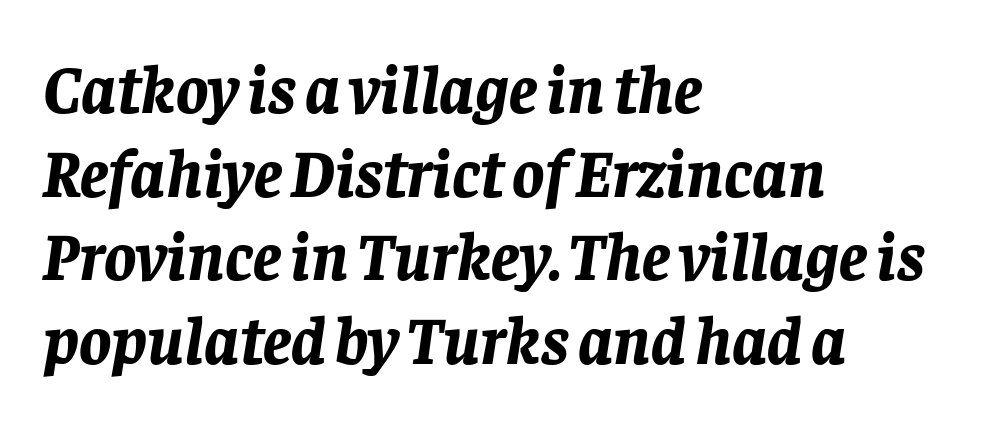
Weight check: bold — yes, fully. The ragged edge is on the right, which tells us the setting is flush left. Characters follow at the spacing the type designer built in. Rows of type keep a routine distance in the vertical direction. The letters advance in unequal steps, a hallmark of proportional type.
